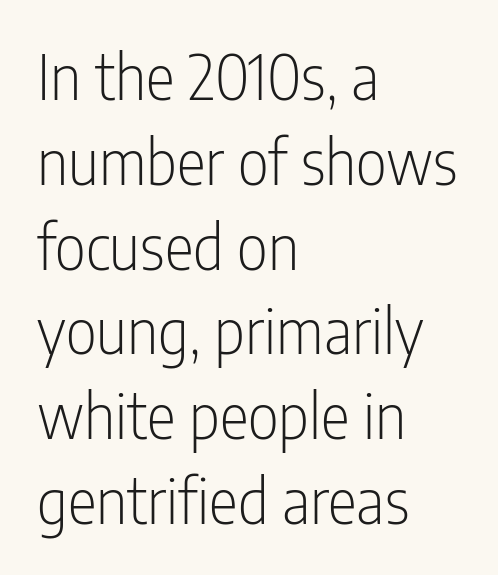
Q: Is the text bold? A: No.
Q: Is the text italic (slanted)? A: No, it is upright.
Q: Is the typeface a serif or a sans-serif typeface? A: Sans-serif.
Q: Is the text underlined? A: No.
Q: How is the paragraph aligned? A: Left-aligned.
Q: Is the spacing between letters normal or unusually wide? A: Normal.
Q: Is the spacing between lines tight, normal or loose? A: Normal.
Q: Width (condensed, normal, or wide)? A: Condensed.
Q: Stroke contrast? A: Low.
Q: x-height? A: Medium.
Q: Monospaced? A: No.
